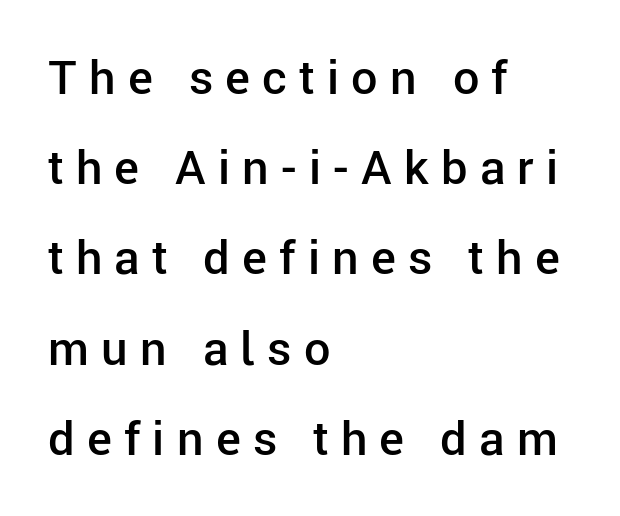
The image shows 47 px semibold sans-serif type, upright; set left-aligned, loose line spacing (1.92x), unusually wide letter spacing (+0.26 em), not underlined; low stroke contrast and a medium x-height.
